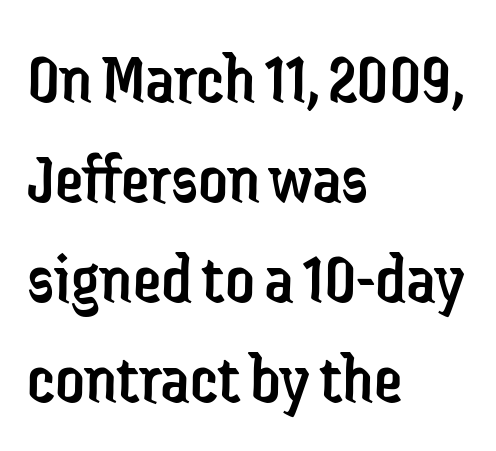
Type style note: lacks serifs. The lines sit at an ordinary, default distance from one another. The paragraph shown leans on its left margin. The lettering holds an erect, upright posture throughout.
